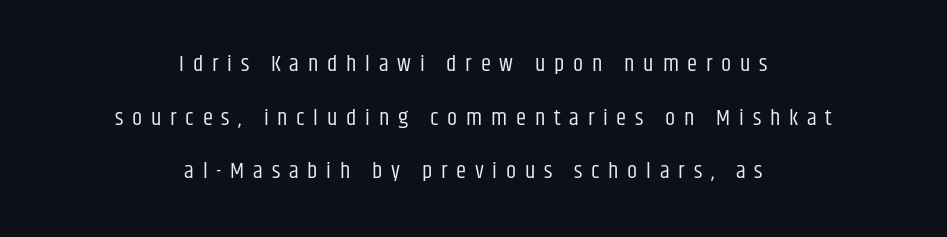
Q: Is the text bold? A: No.
Q: Is the text italic (slanted)? A: No, it is upright.
Q: Is the text underlined? A: No.
Q: How is the paragraph aligned? A: Centered.
Q: Is the spacing between letters normal or unusually wide? A: Unusually wide.
Q: Is the spacing between lines tight, normal or loose? A: Loose.
